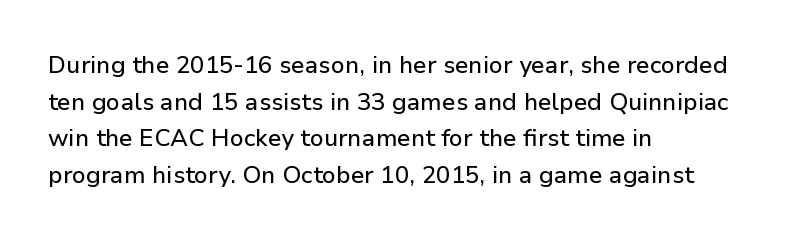
Unlike italic type, these characters show no tilt at all. Glyph-to-glyph distance matches everyday printed text. The line-height multiplier appears to be the usual default. The rag falls on the right side of this text block.
